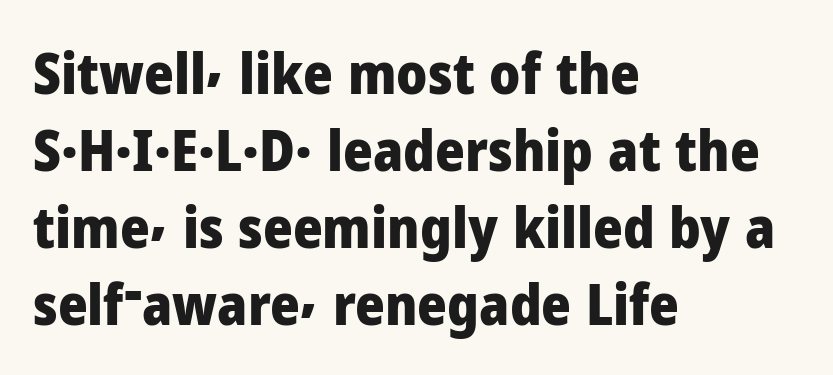
{"serif": "no", "italic": "no", "bold": "yes", "weight": "heavy", "width": "normal", "stroke_contrast": "low", "x_height": "medium", "monospaced": "no", "underline": "no", "align": "left", "line_spacing": "normal", "line_spacing_ratio": 1.35, "letter_spacing": "normal", "letter_spacing_em": 0.0, "glyph_px": 57}
